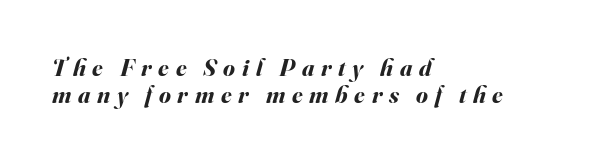
The image shows 24 px bold type, italic (leaning right); set left-aligned, tight line spacing (1.14x), unusually wide letter spacing (+0.28 em), not underlined.
